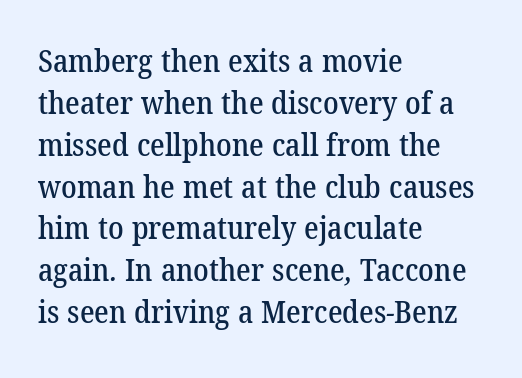
{"serif": "yes", "width": "normal", "stroke_contrast": "low", "x_height": "medium", "monospaced": "no", "underline": "no", "align": "left", "line_spacing": "normal", "line_spacing_ratio": 1.35, "letter_spacing": "normal", "letter_spacing_em": 0.0, "glyph_px": 31}
